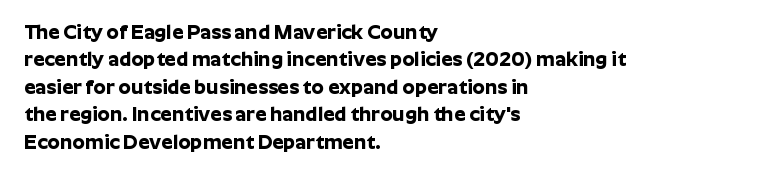
{"italic": "no", "bold": "yes", "underline": "no", "align": "left", "line_spacing": "normal", "line_spacing_ratio": 1.37, "letter_spacing": "normal", "letter_spacing_em": 0.0, "glyph_px": 20}
